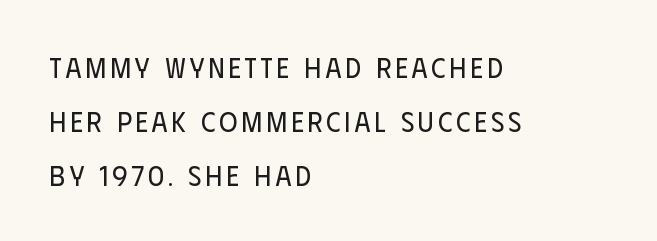
{"serif": "no", "italic": "no", "bold": "no", "weight": "regular", "width": "condensed", "stroke_contrast": "low", "x_height": "large", "monospaced": "no", "underline": "no", "align": "left", "line_spacing": "loose", "line_spacing_ratio": 1.92, "glyph_px": 28}
